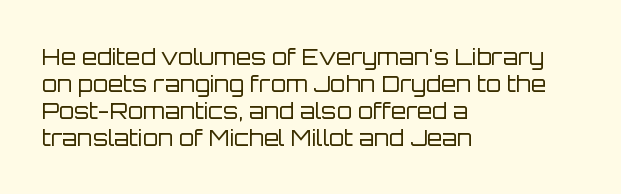
The image shows 22 px text type, upright; set left-aligned, line spacing 1.22x, normal letter spacing, not underlined.
